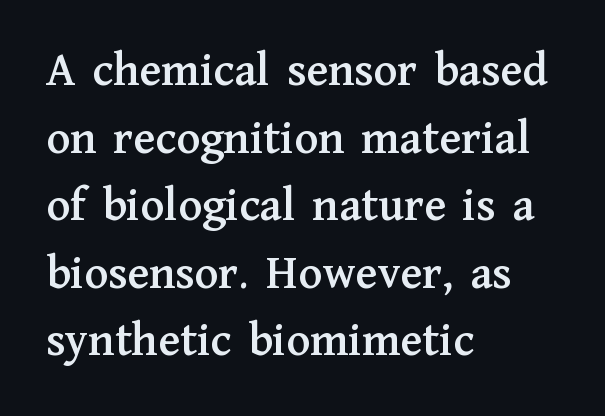
{"serif": "yes", "italic": "no", "width": "normal", "stroke_contrast": "medium", "x_height": "medium", "monospaced": "no", "underline": "no", "align": "left", "line_spacing": "normal", "line_spacing_ratio": 1.38, "letter_spacing": "normal", "letter_spacing_em": 0.0, "glyph_px": 49}
